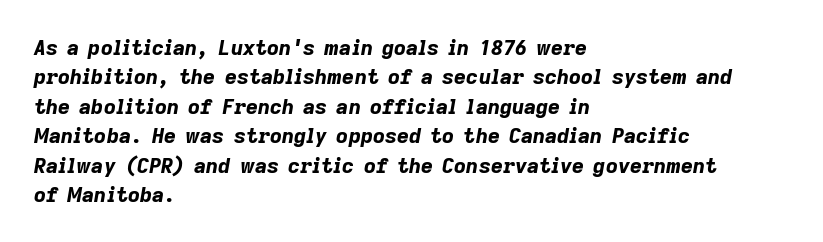
Q: Is the text bold? A: Yes.
Q: Is the text italic (slanted)? A: Yes, it leans right by about 9 degrees.
Q: Is the text underlined? A: No.
Q: How is the paragraph aligned? A: Left-aligned.
Q: Is the spacing between letters normal or unusually wide? A: Normal.
Q: Is the spacing between lines tight, normal or loose? A: Normal.
